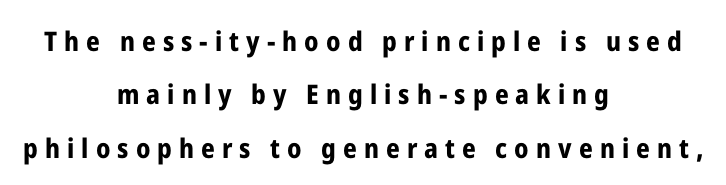
Q: Is the text bold? A: Yes.
Q: Is the text italic (slanted)? A: No, it is upright.
Q: Is the text underlined? A: No.
Q: How is the paragraph aligned? A: Centered.
Q: Is the spacing between letters normal or unusually wide? A: Unusually wide.
Q: Is the spacing between lines tight, normal or loose? A: Loose.
